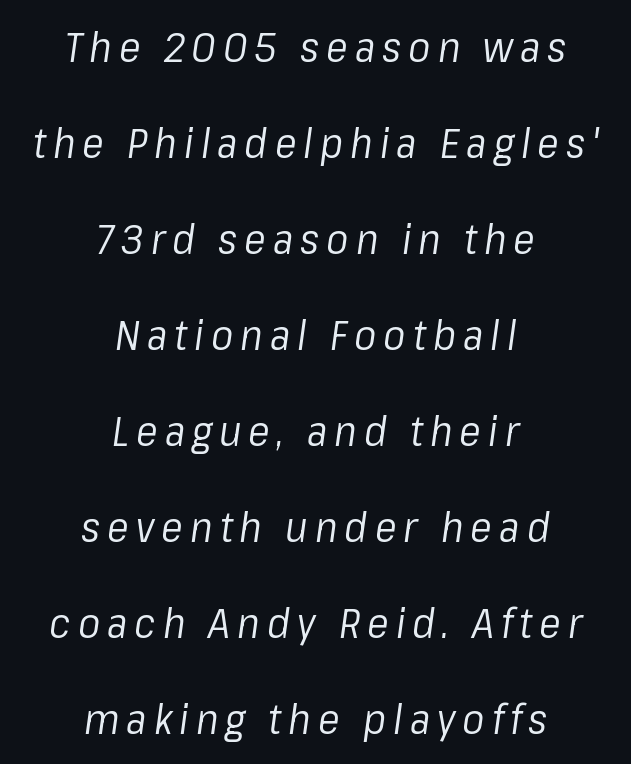
{"italic": "yes", "lean": "right", "slant_degrees": 8, "bold": "no", "weight": "regular", "width": "normal", "stroke_contrast": "low", "x_height": "medium", "monospaced": "no", "underline": "no", "align": "center", "line_spacing": "loose", "line_spacing_ratio": 2.34, "glyph_px": 41}
